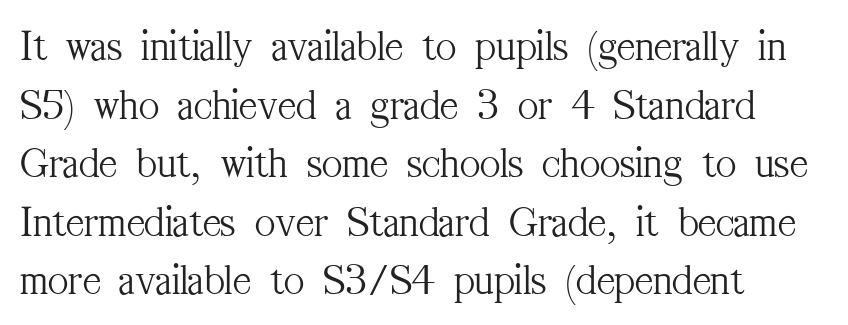
Upright lettering throughout. Anything drawn beneath the words? Only blank space. You could not count columns in this text — the font is proportionally spaced. Line starts are locked; line ends wander. Typographically, this falls in the serif category.
